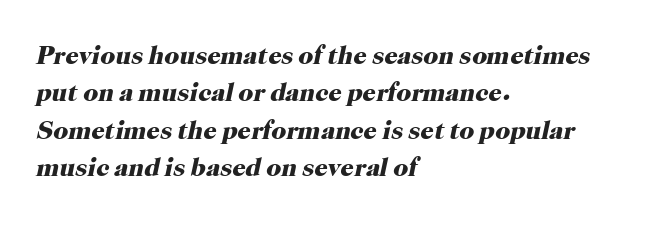
Visually the block forms a straight wall on the left and a jagged coastline on the right. In terms of leading, this rendering sits right in the middle. Letters rest on an invisible, unmarked baseline. If you drew a line through each stem, it would be angled. Inter-character spacing is left at the font's built-in metrics. Students, this is bold: see how much ink each stroke carries.
